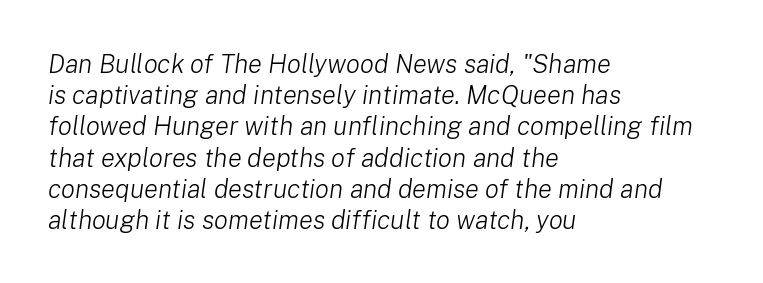
Stroke thickness stays within the range of a standard reading face or lighter. Glance below the letters and you will spot only blank space. Short and long lines alike share a common starting point at left. Slant detected: the letters are inclined.
